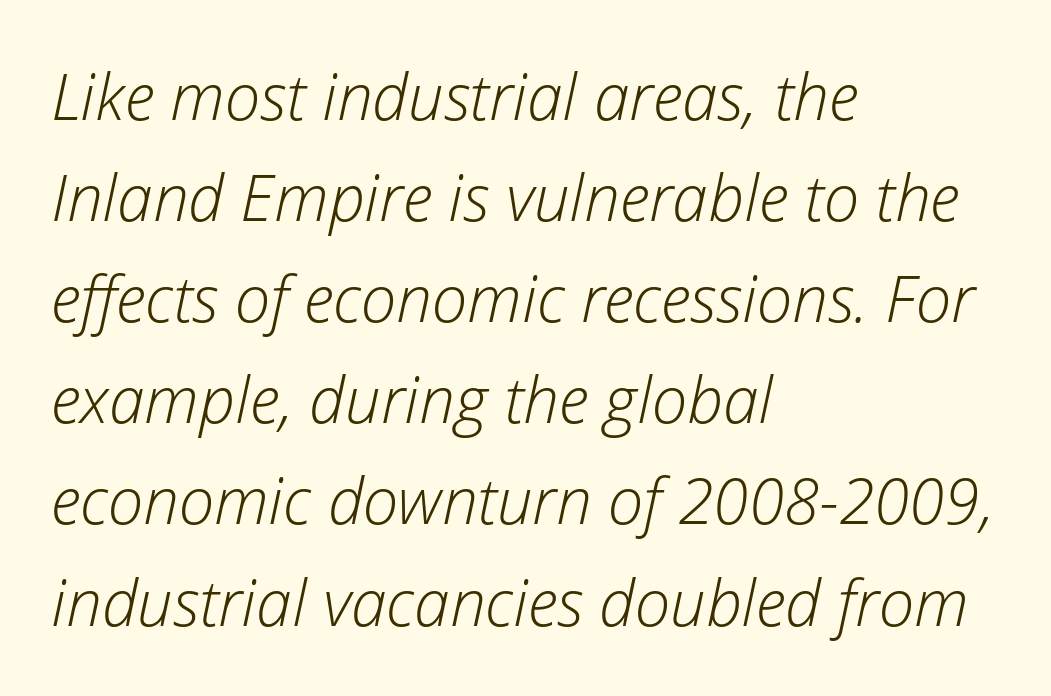
The image shows 64 px light type, italic (leaning right); set left-aligned, normal line spacing (1.58x), normal letter spacing, not underlined; low stroke contrast and a medium x-height.
